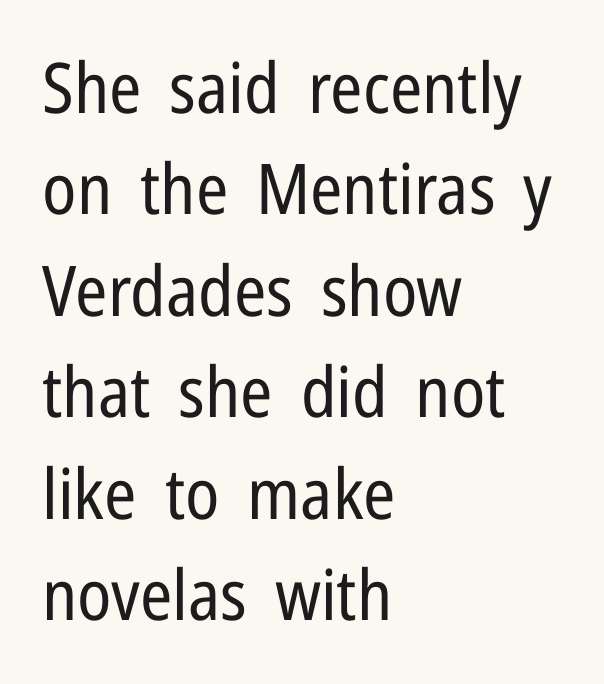
Q: Is the text bold? A: No.
Q: Is the text italic (slanted)? A: No, it is upright.
Q: Is the typeface a serif or a sans-serif typeface? A: Sans-serif.
Q: Is the text underlined? A: No.
Q: How is the paragraph aligned? A: Left-aligned.
Q: Is the spacing between letters normal or unusually wide? A: Normal.
Q: Is the spacing between lines tight, normal or loose? A: Normal.
Q: Width (condensed, normal, or wide)? A: Condensed.
Q: Stroke contrast? A: Low.
Q: x-height? A: Medium.
Q: Monospaced? A: No.
